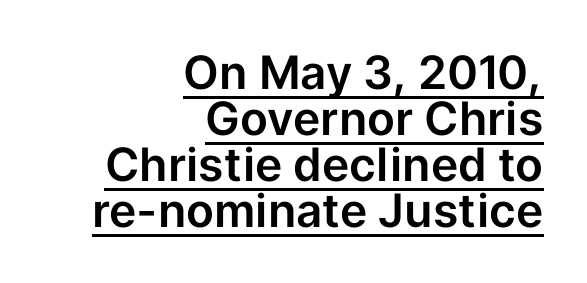
{"serif": "no", "italic": "no", "width": "normal", "stroke_contrast": "low", "x_height": "medium", "monospaced": "no", "underline": "yes", "align": "right", "line_spacing": "tight", "line_spacing_ratio": 1.0, "letter_spacing": "normal", "letter_spacing_em": 0.0, "glyph_px": 46}
